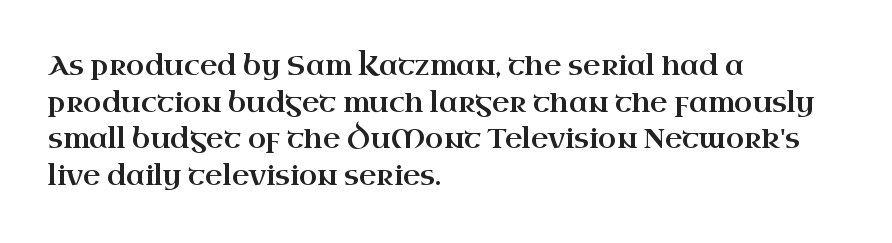
Alignment: flush left. The lettering stays uniformly vertical, giving the passage a roman look. The block of text has a typical density, with ordinary space between rows. Beneath every word, the page is bare. Compared with typical body copy, the letter spacing here is the same.
